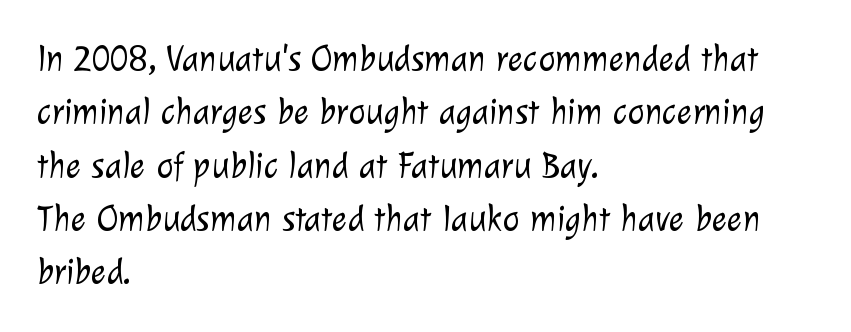
The image shows 36 px light sans-serif type; set left-aligned, normal line spacing (1.48x), normal letter spacing, not underlined; low stroke contrast and a medium x-height.
